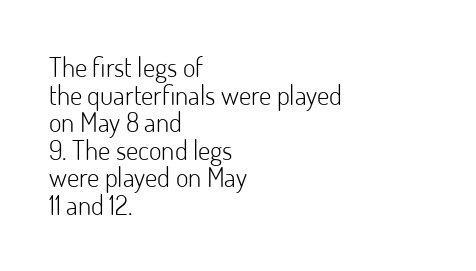
{"italic": "no", "bold": "no", "underline": "no", "align": "left", "line_spacing": "tight", "line_spacing_ratio": 1.02, "letter_spacing": "normal", "letter_spacing_em": 0.0, "glyph_px": 27}
